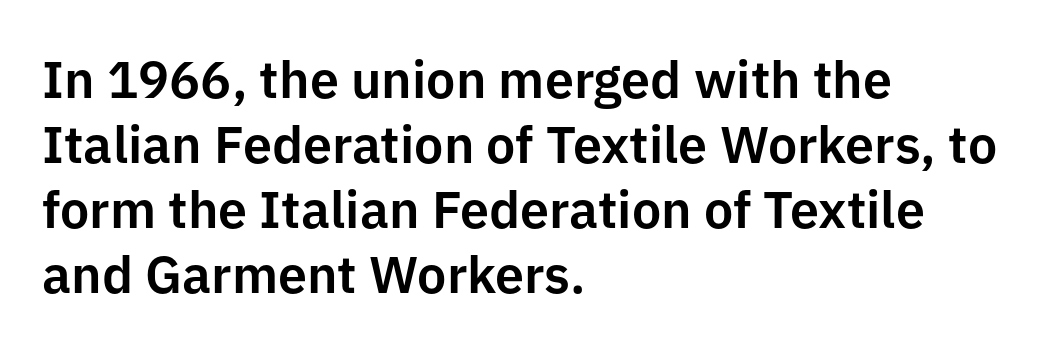
{"serif": "no", "italic": "no", "width": "normal", "stroke_contrast": "low", "x_height": "medium", "monospaced": "no", "underline": "no", "align": "left", "line_spacing": "normal", "line_spacing_ratio": 1.25, "letter_spacing": "normal", "letter_spacing_em": 0.0, "glyph_px": 52}
